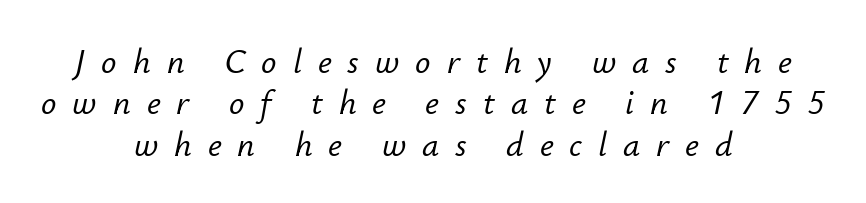
Q: Is the text italic (slanted)? A: Yes, it leans right by about 12 degrees.
Q: Is the text underlined? A: No.
Q: How is the paragraph aligned? A: Centered.
Q: Is the spacing between letters normal or unusually wide? A: Unusually wide.
Q: Width (condensed, normal, or wide)? A: Normal.
Q: Stroke contrast? A: Low.
Q: x-height? A: Small.
Q: Monospaced? A: No.
